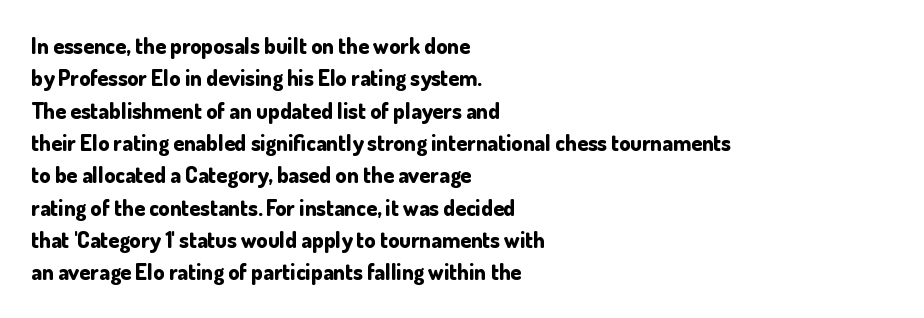
Q: Is the text bold? A: Yes.
Q: Is the text italic (slanted)? A: No, it is upright.
Q: Is the text underlined? A: No.
Q: How is the paragraph aligned? A: Left-aligned.
Q: Is the spacing between letters normal or unusually wide? A: Normal.
Q: Is the spacing between lines tight, normal or loose? A: Normal.
